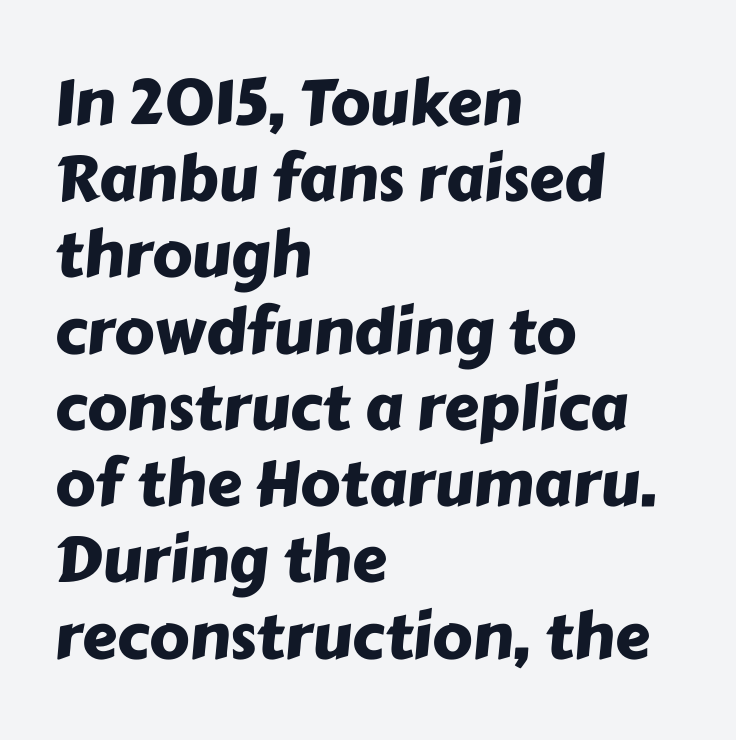
{"serif": "no", "width": "normal", "stroke_contrast": "low", "x_height": "medium", "monospaced": "no", "underline": "no", "align": "left", "line_spacing_ratio": 1.21, "letter_spacing": "normal", "letter_spacing_em": 0.0, "glyph_px": 63}
